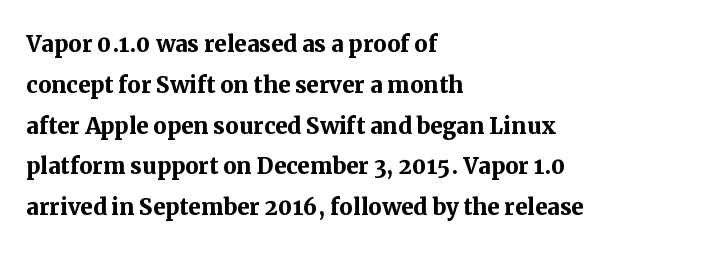
The image shows 30 px semibold serif type, upright; set left-aligned, normal line spacing (1.36x), normal letter spacing, not underlined; medium stroke contrast and a medium x-height.
